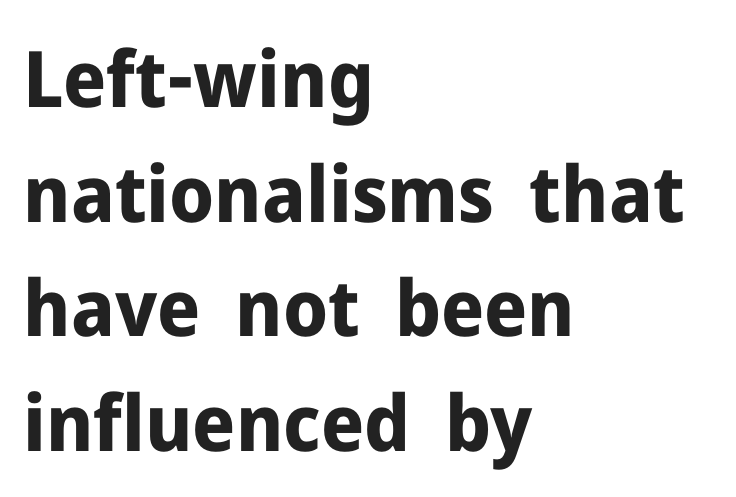
The image shows 78 px bold sans-serif type, upright; set left-aligned, normal line spacing (1.47x), normal letter spacing, not underlined; low stroke contrast and a medium x-height.
